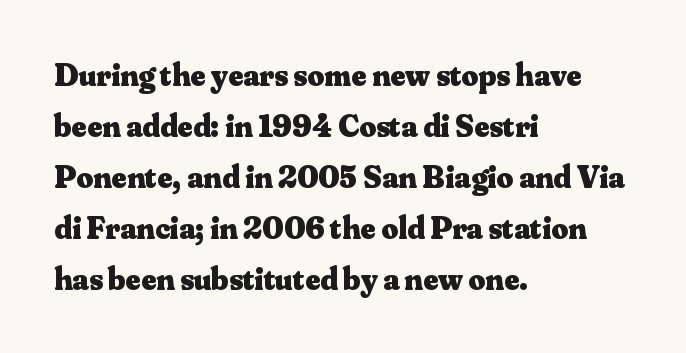
Heavy-handed strokes throughout: this text is bold. Baseline-to-baseline distance is the conventional proportion of letter height. Beneath every word, the page is bare. The type sits square on the baseline with zero lean. The face used here is seriffed, in the tradition of book romans.
